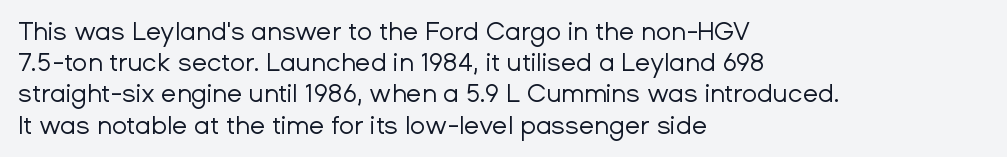
{"italic": "no", "bold": "no", "underline": "no", "align": "left", "line_spacing": "normal", "line_spacing_ratio": 1.25, "letter_spacing": "normal", "letter_spacing_em": 0.0, "glyph_px": 25}
